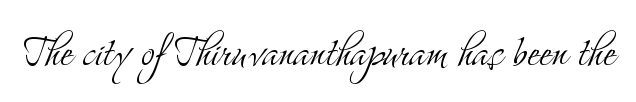
{"serif": "yes", "bold": "no", "weight": "light", "width": "condensed", "stroke_contrast": "medium", "x_height": "small", "monospaced": "no", "underline": "no", "letter_spacing": "normal", "letter_spacing_em": 0.0, "glyph_px": 53}
